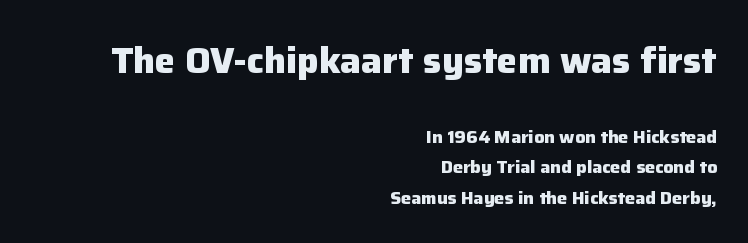
{"serif": "no", "italic": "no", "bold": "yes", "weight": "heavy", "width": "normal", "stroke_contrast": "low", "x_height": "medium", "monospaced": "no", "underline": "no", "align": "right", "line_spacing": "normal", "line_spacing_ratio": 1.67, "letter_spacing": "normal", "letter_spacing_em": 0.0, "larger_block": "first", "size_ratio": 2.06, "glyph_px": 37}
